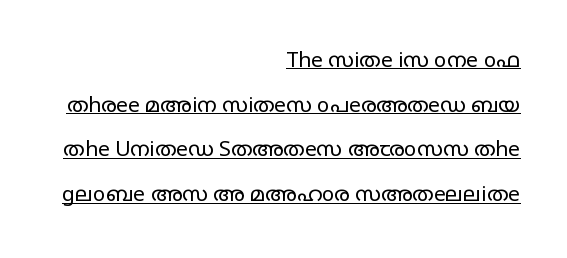
Letter spacing: default. The leading is generous, giving the passage an open texture. No italicization has been applied; the sample stays upright. Horizontally, the lines are justified to the trailing edge only. This sample carries an underscore along the baseline area.
